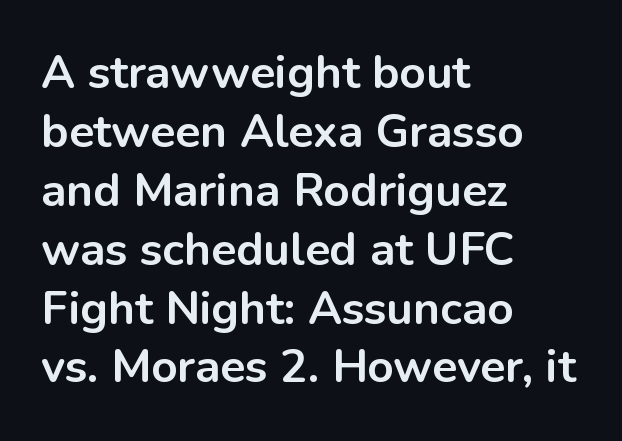
The image shows 46 px bold sans-serif type, upright; set left-aligned, normal line spacing (1.28x), normal letter spacing, not underlined; low stroke contrast and a medium x-height.
